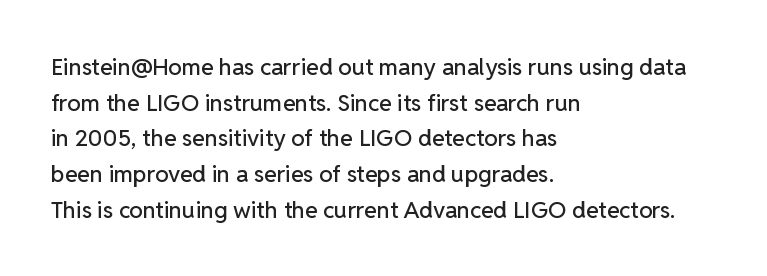
Every row of glyphs begins at an identical x-position on the left. The passage shown has conventional tracking throughout. A typesetter would mark this as roman, not italic. Letters rest on an invisible, unmarked baseline. In terms of leading, this rendering sits right in the middle.
